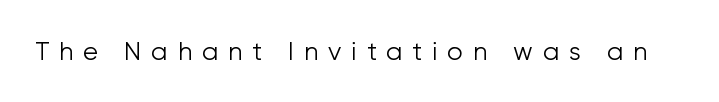
The image shows 25 px text type, upright; set unusually wide letter spacing (+0.39 em), not underlined.
